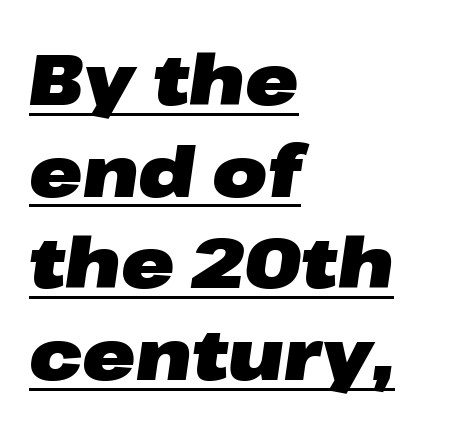
Q: Is the text bold? A: Yes.
Q: Is the text italic (slanted)? A: Yes, it leans right by about 8 degrees.
Q: Is the text underlined? A: Yes.
Q: How is the paragraph aligned? A: Left-aligned.
Q: Is the spacing between letters normal or unusually wide? A: Normal.
Q: Is the spacing between lines tight, normal or loose? A: Normal.
Q: Width (condensed, normal, or wide)? A: Wide.
Q: Stroke contrast? A: Low.
Q: x-height? A: Medium.
Q: Monospaced? A: No.
